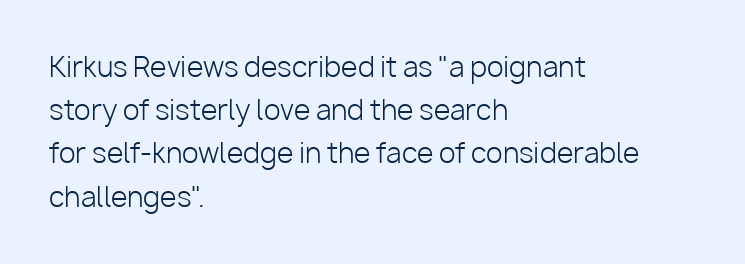
The image shows 27 px text type, upright; set left-aligned, normal line spacing (1.6x), normal letter spacing, not underlined.
